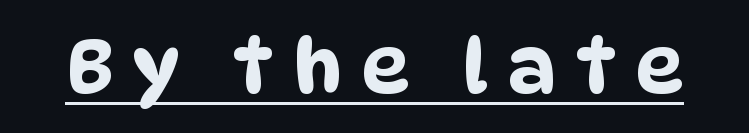
The image shows 75 px condensed sans-serif type; set unusually wide letter spacing (+0.26 em), underlined; low stroke contrast and a large x-height.
